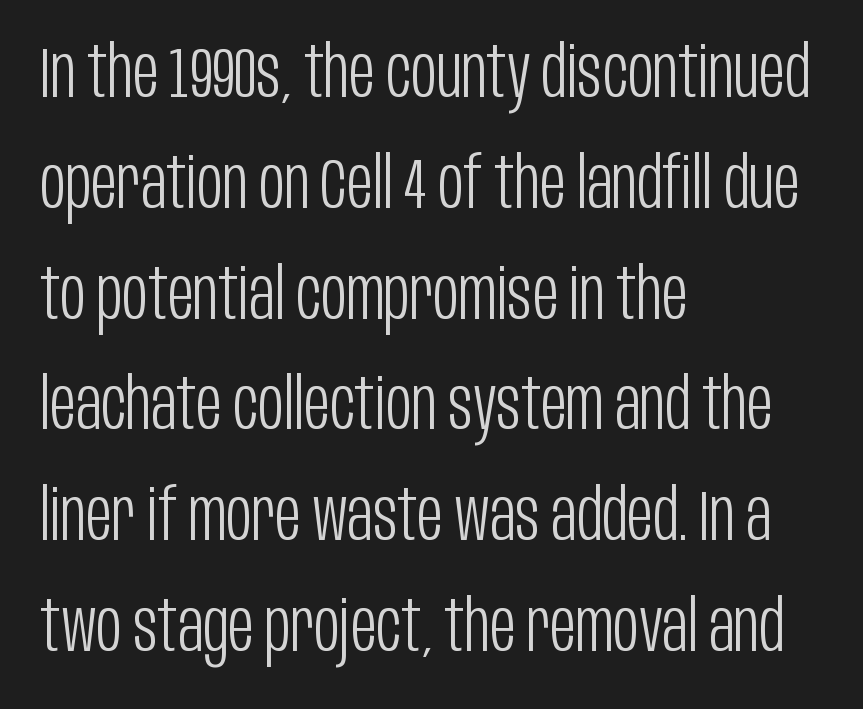
Q: Is the text bold? A: No.
Q: Is the text italic (slanted)? A: No, it is upright.
Q: Is the typeface a serif or a sans-serif typeface? A: Sans-serif.
Q: Is the text underlined? A: No.
Q: How is the paragraph aligned? A: Left-aligned.
Q: Is the spacing between letters normal or unusually wide? A: Normal.
Q: Is the spacing between lines tight, normal or loose? A: Normal.
Q: Width (condensed, normal, or wide)? A: Condensed.
Q: Stroke contrast? A: Low.
Q: x-height? A: Large.
Q: Monospaced? A: No.
